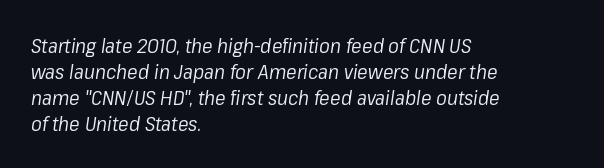
The image shows 20 px text type, italic (leaning right); set left-aligned, normal line spacing (1.3x), normal letter spacing, not underlined.
